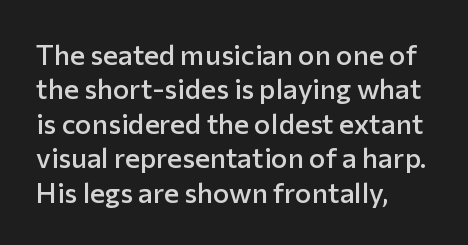
Q: Is the text bold? A: Semi-bold.
Q: Is the text italic (slanted)? A: No, it is upright.
Q: Is the typeface a serif or a sans-serif typeface? A: Sans-serif.
Q: Is the text underlined? A: No.
Q: How is the paragraph aligned? A: Left-aligned.
Q: Is the spacing between letters normal or unusually wide? A: Normal.
Q: Width (condensed, normal, or wide)? A: Normal.
Q: Stroke contrast? A: Low.
Q: x-height? A: Medium.
Q: Monospaced? A: No.
